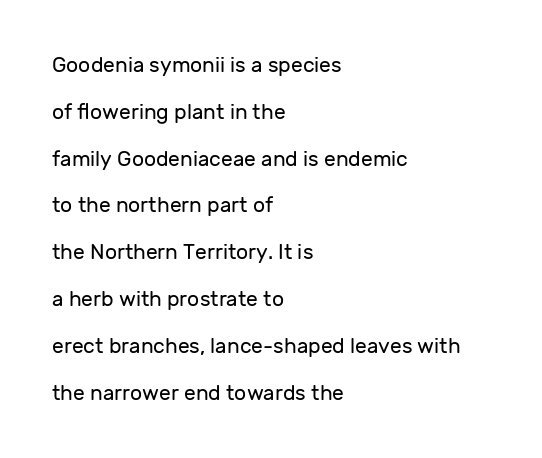
{"italic": "no", "bold": "no", "underline": "no", "align": "left", "line_spacing": "loose", "line_spacing_ratio": 2.23, "letter_spacing": "normal", "letter_spacing_em": 0.0, "glyph_px": 21}
